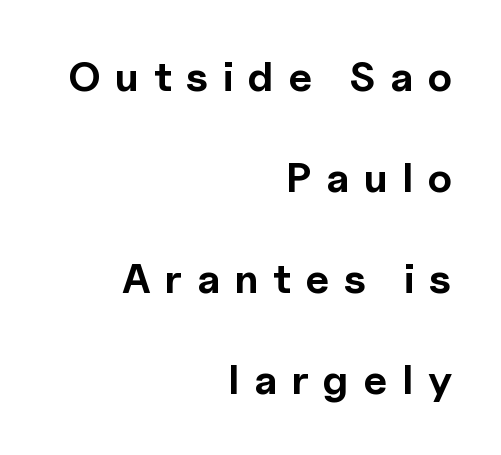
{"serif": "no", "italic": "no", "bold": "yes", "weight": "bold", "width": "normal", "x_height": "medium", "monospaced": "no", "underline": "no", "align": "right", "line_spacing": "loose", "line_spacing_ratio": 2.46, "letter_spacing": "wide", "letter_spacing_em": 0.36, "glyph_px": 41}
